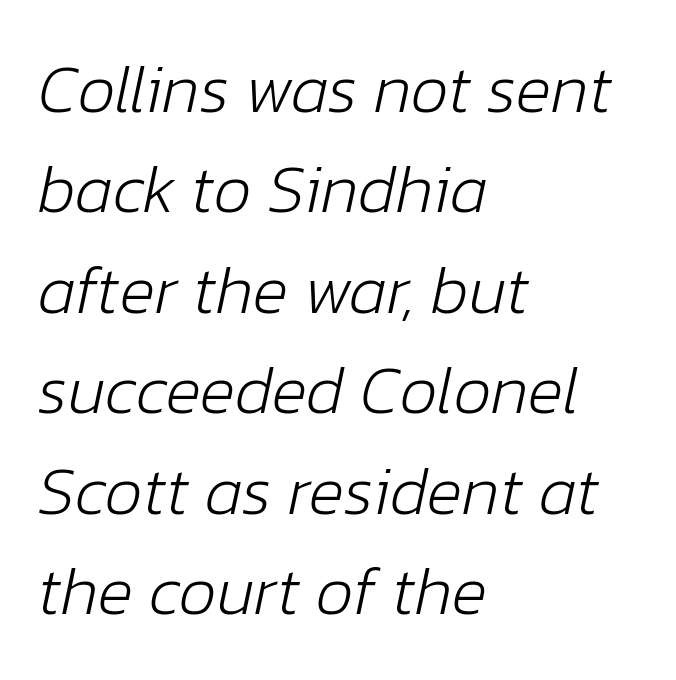
{"italic": "yes", "lean": "right", "slant_degrees": 12, "bold": "no", "weight": "light", "width": "normal", "stroke_contrast": "low", "x_height": "medium", "monospaced": "no", "underline": "no", "align": "left", "line_spacing": "normal", "line_spacing_ratio": 1.5, "letter_spacing": "normal", "letter_spacing_em": 0.0, "glyph_px": 67}
